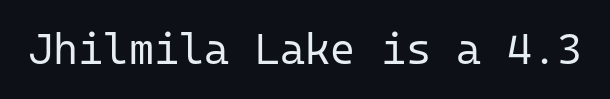
Q: Is the text bold? A: No.
Q: Is the text italic (slanted)? A: No, it is upright.
Q: Is the typeface a serif or a sans-serif typeface? A: Sans-serif.
Q: Is the text underlined? A: No.
Q: Is the spacing between letters normal or unusually wide? A: Normal.
Q: Width (condensed, normal, or wide)? A: Normal.
Q: Stroke contrast? A: Low.
Q: x-height? A: Medium.
Q: Monospaced? A: Yes.
